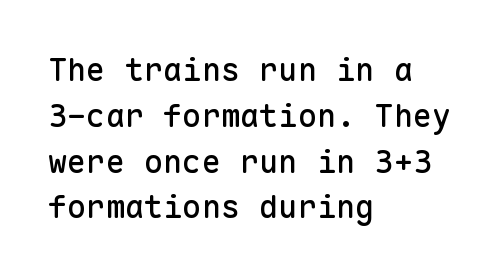
Tracking value appears to be zero — textbook default spacing. Looks like terminal output: every glyph gets an equal slot. A typesetter would mark this as roman, not italic. Whoever set this chose a conventional vertical rhythm. A student would call this left alignment; a typographer would say flush left, rag right.
